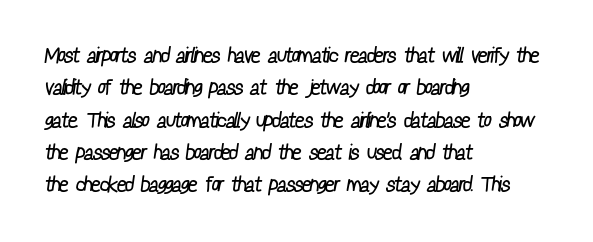
Q: Is the text bold? A: No.
Q: Is the text underlined? A: No.
Q: How is the paragraph aligned? A: Left-aligned.
Q: Is the spacing between letters normal or unusually wide? A: Normal.
Q: Is the spacing between lines tight, normal or loose? A: Normal.
